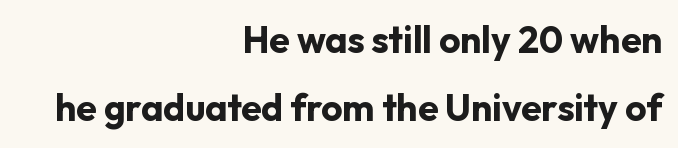
Leftover space on each line is placed entirely before the opening word. The space directly below the letters is spotless. A roman cut, with each character standing at attention. In terms of letterform style, serifs are entirely absent.
